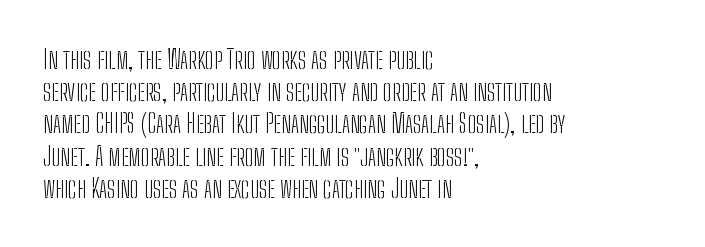
The image shows 26 px text type, upright; set left-aligned, line spacing 1.24x, normal letter spacing, not underlined.
